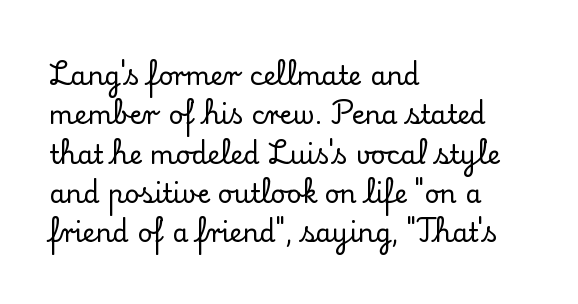
Q: Is the text italic (slanted)? A: No, it is upright.
Q: Is the text underlined? A: No.
Q: How is the paragraph aligned? A: Left-aligned.
Q: Is the spacing between letters normal or unusually wide? A: Normal.
Q: Is the spacing between lines tight, normal or loose? A: Normal.
